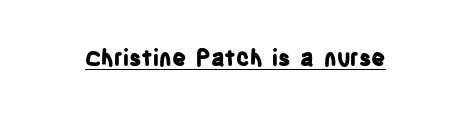
The image shows 22 px bold type, upright; set normal letter spacing, underlined.
